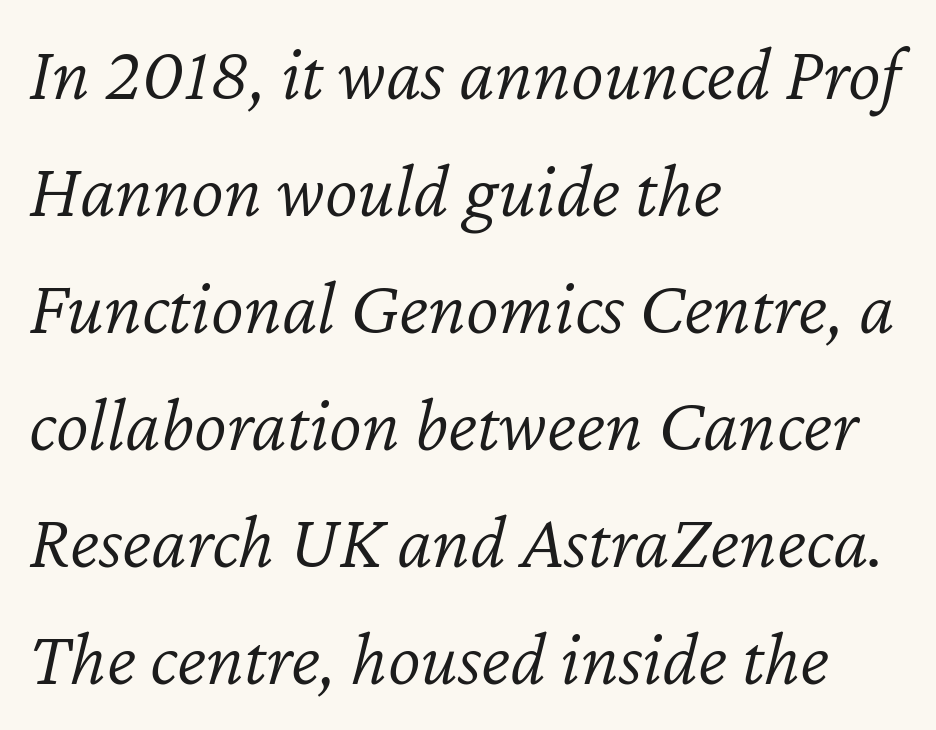
{"italic": "yes", "lean": "right", "slant_degrees": 12, "bold": "no", "weight": "light", "width": "normal", "stroke_contrast": "low", "x_height": "medium", "monospaced": "no", "underline": "no", "align": "left", "line_spacing": "normal", "line_spacing_ratio": 1.5, "letter_spacing": "normal", "letter_spacing_em": 0.0, "glyph_px": 78}
